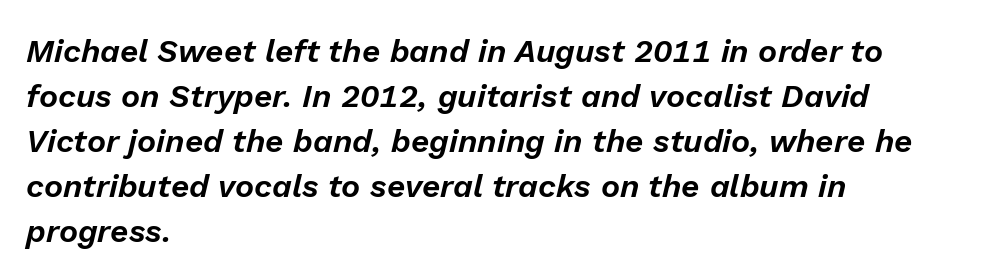
{"italic": "yes", "lean": "right", "slant_degrees": 13, "width": "normal", "stroke_contrast": "low", "x_height": "medium", "monospaced": "no", "underline": "no", "align": "left", "line_spacing": "normal", "line_spacing_ratio": 1.41, "letter_spacing": "normal", "letter_spacing_em": 0.0, "glyph_px": 32}
